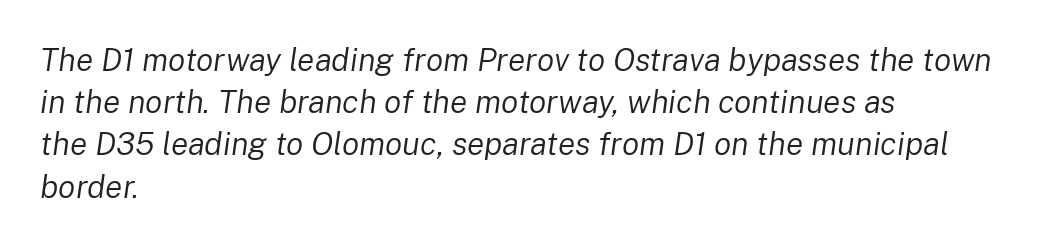
Q: Is the text bold? A: No.
Q: Is the text italic (slanted)? A: Yes, it leans right by about 8 degrees.
Q: Is the text underlined? A: No.
Q: How is the paragraph aligned? A: Left-aligned.
Q: Is the spacing between letters normal or unusually wide? A: Normal.
Q: Is the spacing between lines tight, normal or loose? A: Normal.
Q: Width (condensed, normal, or wide)? A: Normal.
Q: Stroke contrast? A: Low.
Q: x-height? A: Medium.
Q: Monospaced? A: No.
